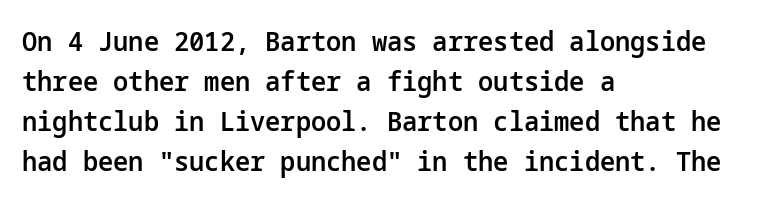
Q: Is the text bold? A: Semi-bold.
Q: Is the text italic (slanted)? A: No, it is upright.
Q: Is the text underlined? A: No.
Q: How is the paragraph aligned? A: Left-aligned.
Q: Is the spacing between letters normal or unusually wide? A: Normal.
Q: Is the spacing between lines tight, normal or loose? A: Normal.
